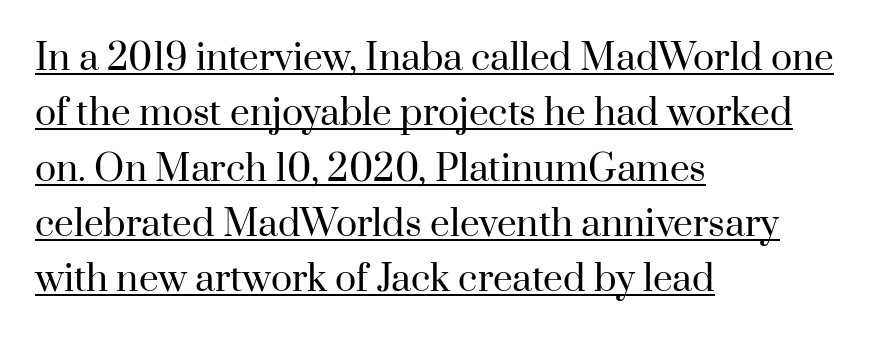
Q: Is the text bold? A: No.
Q: Is the text italic (slanted)? A: No, it is upright.
Q: Is the typeface a serif or a sans-serif typeface? A: Serif.
Q: Is the text underlined? A: Yes.
Q: How is the paragraph aligned? A: Left-aligned.
Q: Is the spacing between letters normal or unusually wide? A: Normal.
Q: Is the spacing between lines tight, normal or loose? A: Normal.
Q: Width (condensed, normal, or wide)? A: Normal.
Q: Stroke contrast? A: High.
Q: x-height? A: Small.
Q: Monospaced? A: No.
